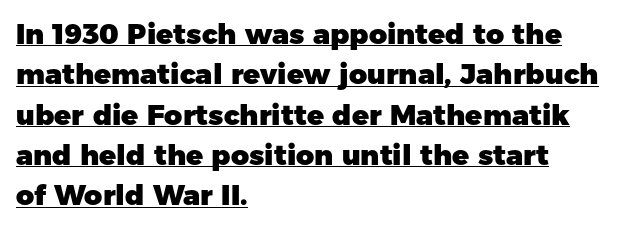
The letters carry no serifs — their stems end cleanly without finishing strokes. Leading matches the norm, producing a regular column. In terms of weight, the rendering is a true, heavy bold. What decoration does the sample have? An underline. Ascenders rise straight up at ninety degrees.
